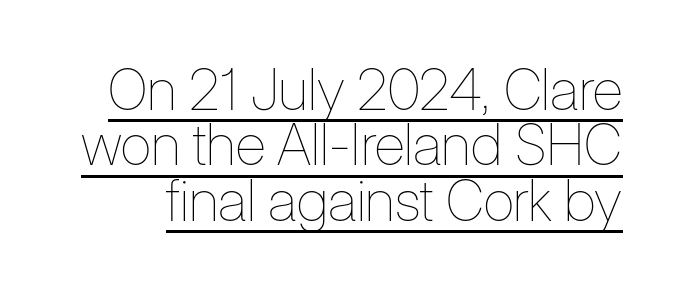
{"italic": "no", "bold": "no", "weight": "thin", "width": "condensed", "stroke_contrast": "low", "x_height": "medium", "monospaced": "no", "underline": "yes", "line_spacing": "tight", "line_spacing_ratio": 0.97, "letter_spacing": "normal", "letter_spacing_em": 0.0, "glyph_px": 57}
